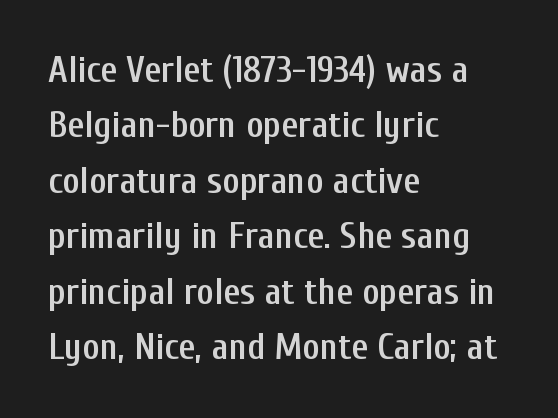
The image shows 37 px semibold, condensed sans-serif type, upright; set left-aligned, normal line spacing (1.5x), normal letter spacing, not underlined; low stroke contrast and a medium x-height.
